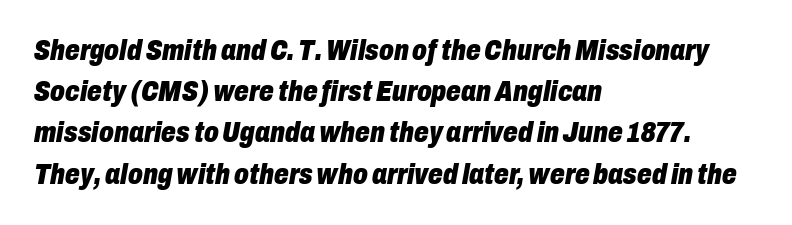
The image shows 29 px heavy, condensed type, italic (leaning right); set left-aligned, normal line spacing (1.42x), normal letter spacing, not underlined; low stroke contrast and a medium x-height.
